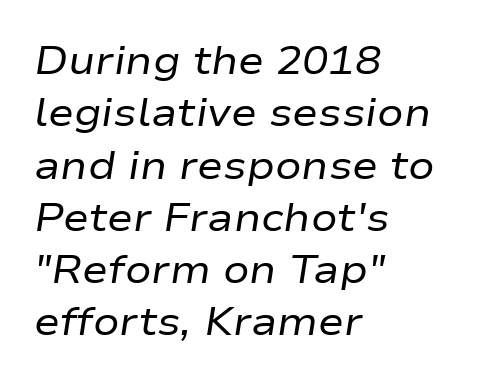
Looks like regular typesetting: each glyph gets only the width it needs. This rendering uses left alignment, leaving the right contour irregular. This rendering leaves character spacing at its baseline value. Yep, that's italic — everything's leaning. Weight: regular or lighter.
